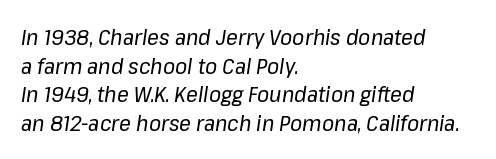
{"italic": "yes", "lean": "right", "slant_degrees": 8, "bold": "no", "underline": "no", "align": "left", "line_spacing": "normal", "line_spacing_ratio": 1.3, "letter_spacing": "normal", "letter_spacing_em": 0.0, "glyph_px": 22}
